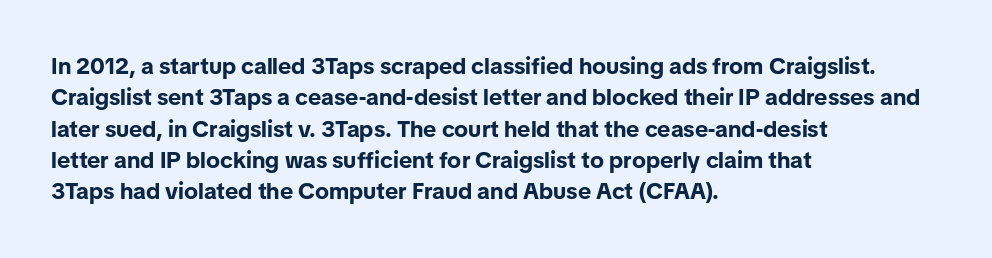
Q: Is the text bold? A: Yes.
Q: Is the text italic (slanted)? A: No, it is upright.
Q: Is the text underlined? A: No.
Q: How is the paragraph aligned? A: Left-aligned.
Q: Is the spacing between letters normal or unusually wide? A: Normal.
Q: Is the spacing between lines tight, normal or loose? A: Normal.
